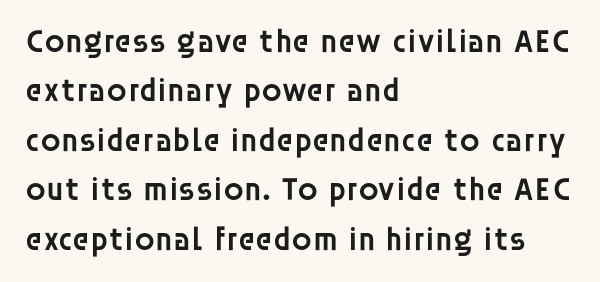
Q: Is the text bold? A: Semi-bold.
Q: Is the text italic (slanted)? A: No, it is upright.
Q: Is the typeface a serif or a sans-serif typeface? A: Sans-serif.
Q: Is the text underlined? A: No.
Q: How is the paragraph aligned? A: Left-aligned.
Q: Is the spacing between letters normal or unusually wide? A: Normal.
Q: Is the spacing between lines tight, normal or loose? A: Normal.
Q: Width (condensed, normal, or wide)? A: Normal.
Q: Stroke contrast? A: Low.
Q: x-height? A: Large.
Q: Monospaced? A: No.
